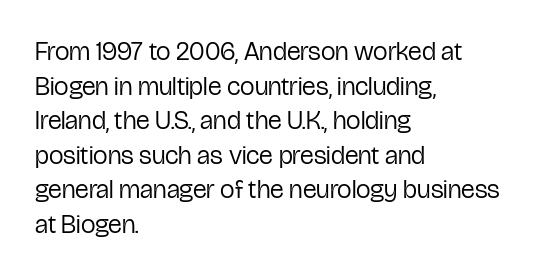
Q: Is the text bold? A: No.
Q: Is the text italic (slanted)? A: No, it is upright.
Q: Is the text underlined? A: No.
Q: How is the paragraph aligned? A: Left-aligned.
Q: Is the spacing between letters normal or unusually wide? A: Normal.
Q: Is the spacing between lines tight, normal or loose? A: Normal.
